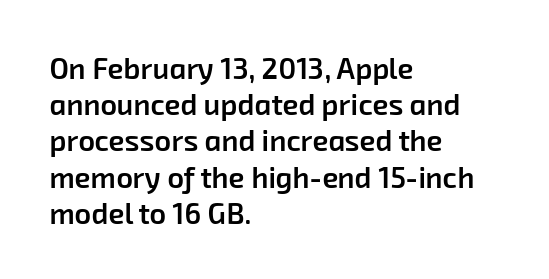
Q: Is the text bold? A: Semi-bold.
Q: Is the typeface a serif or a sans-serif typeface? A: Sans-serif.
Q: Is the text underlined? A: No.
Q: How is the paragraph aligned? A: Left-aligned.
Q: Is the spacing between letters normal or unusually wide? A: Normal.
Q: Is the spacing between lines tight, normal or loose? A: Normal.
Q: Width (condensed, normal, or wide)? A: Normal.
Q: Stroke contrast? A: Low.
Q: x-height? A: Medium.
Q: Monospaced? A: No.
